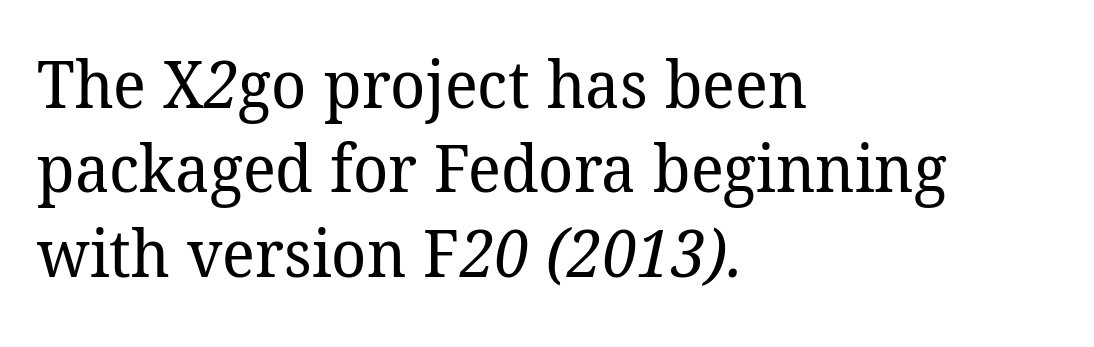
Descender tails drop into unmarked territory. In CSS terms this would be text-align: left. The weight would be labelled regular, book, light, or lighter still. The line texture is even and compact thanks to regular tracking. Successive baselines arrive at the customary interval. Looks like regular typesetting: each glyph gets only the width it needs.
